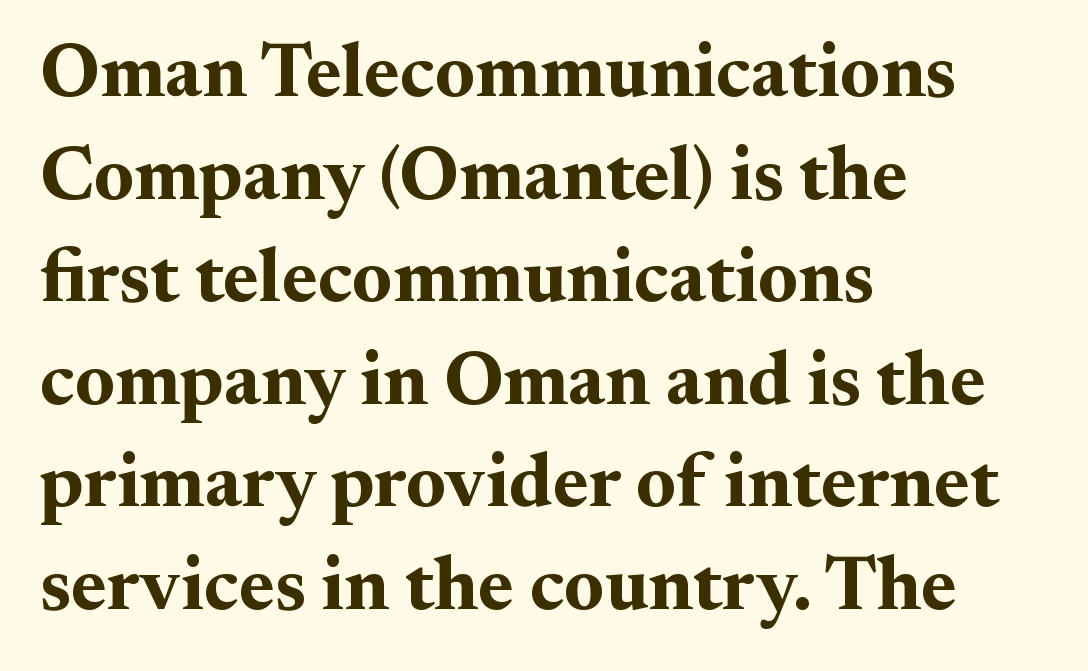
The image shows 76 px bold serif type, upright; set left-aligned, normal line spacing (1.35x), normal letter spacing, not underlined; medium stroke contrast and a small x-height.
